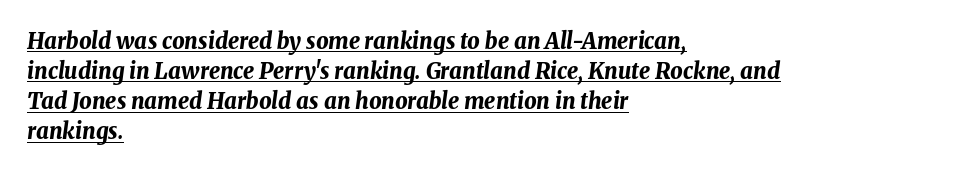
The image shows 22 px bold type, italic (leaning right); set left-aligned, normal line spacing (1.37x), normal letter spacing, underlined.
